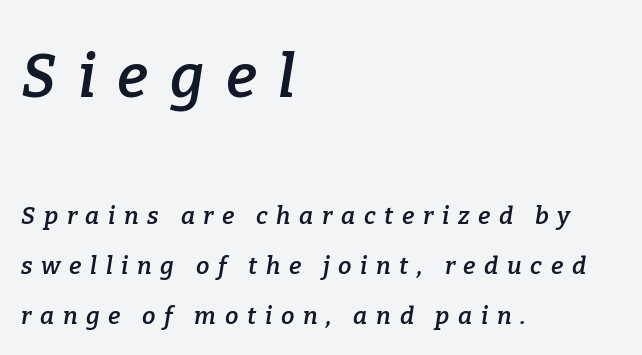
The image shows 60 px semibold serif type, italic (leaning right); set left-aligned, loose line spacing (2.07x), unusually wide letter spacing (+0.36 em), not underlined; the first (top) block is 2.5x larger; low stroke contrast and a medium x-height.
